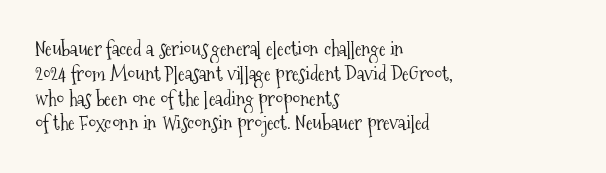
{"italic": "no", "bold": "no", "underline": "no", "align": "left", "line_spacing_ratio": 1.24, "letter_spacing": "normal", "letter_spacing_em": 0.0, "glyph_px": 20}
